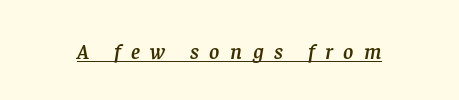
{"italic": "yes", "lean": "right", "slant_degrees": 8, "underline": "yes", "letter_spacing": "wide", "letter_spacing_em": 0.48, "glyph_px": 22}
